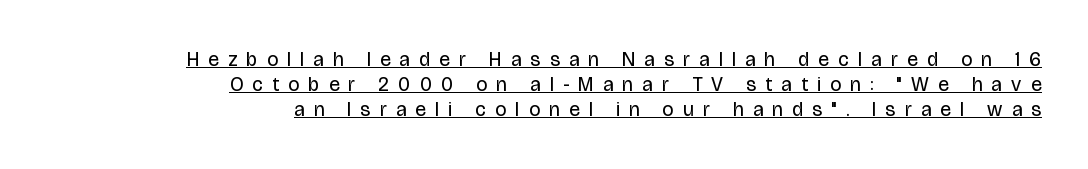
The image shows 20 px text type, upright; set right-aligned, line spacing 1.24x, unusually wide letter spacing (+0.47 em), underlined.
